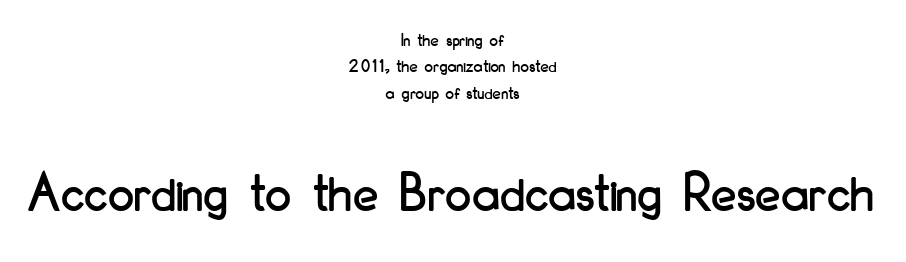
Here the second block reads like a headline and the first like body copy. The area under the type is left untouched. Compared with a flush-left layout, this one balances lines on the center instead. Font category for this specimen: sans-serif. When letters stand straight like this, we call the style roman or upright.
